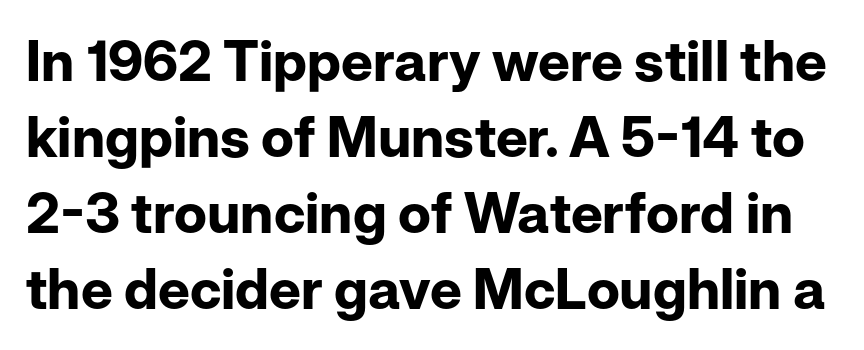
Q: Is the text bold? A: Yes.
Q: Is the text italic (slanted)? A: No, it is upright.
Q: Is the typeface a serif or a sans-serif typeface? A: Sans-serif.
Q: Is the text underlined? A: No.
Q: Is the spacing between letters normal or unusually wide? A: Normal.
Q: Is the spacing between lines tight, normal or loose? A: Normal.
Q: Width (condensed, normal, or wide)? A: Normal.
Q: Stroke contrast? A: Low.
Q: x-height? A: Medium.
Q: Monospaced? A: No.
